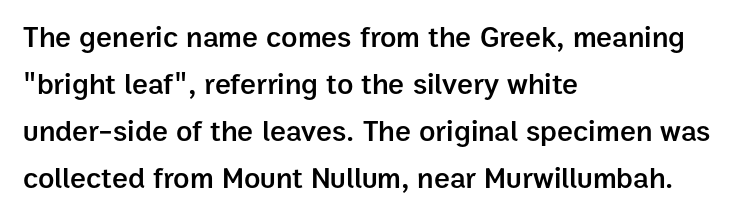
Grotesque or geometric, the face here clearly has no serifs. Normally led — the rows are evenly, conventionally spaced. Rule under the text: the space is simply empty. A bit beefed up — I'd call it semibold rather than bold. The horizontal fit of the characters is conventional and even. Italic? Not at all — the glyphs are vertical.
